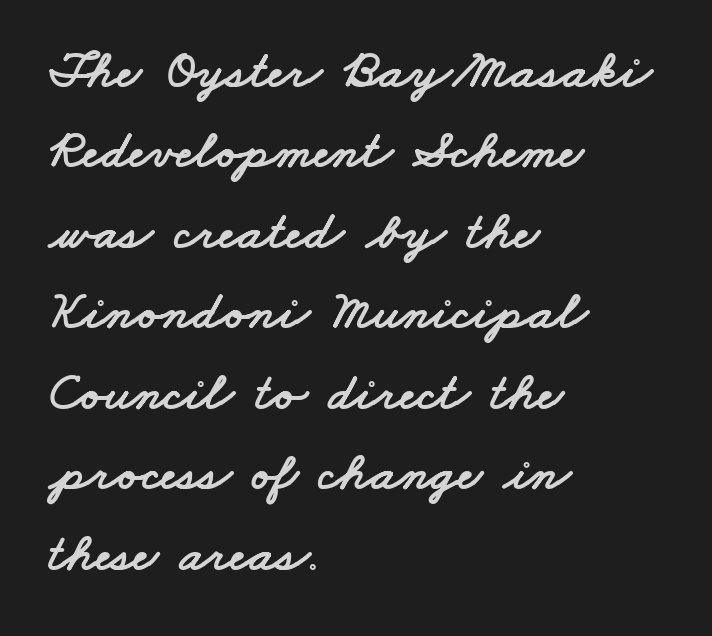
Summary of vertical rhythm: regular, with standard interline spacing. The text block is weighted toward the left margin, trailing off unevenly rightward. Each letter keeps its own natural width here, so spacing adapts to shape. Each word holds together tightly as a unit, with standard inter-letter gaps. The typeface chosen for these lines omits serifs. The space directly below the letters is spotless.
